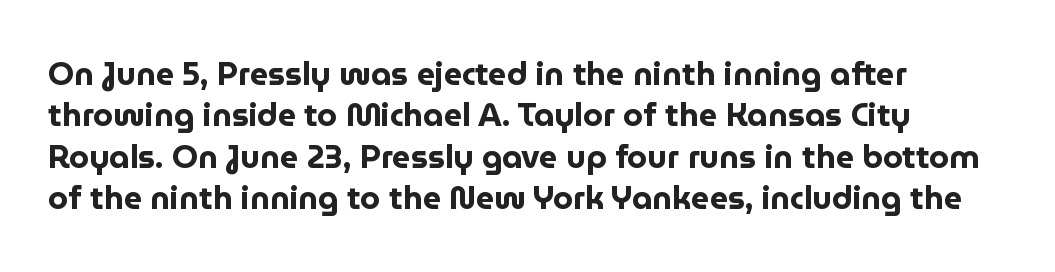
The image shows 32 px bold sans-serif type, upright; set left-aligned, normal line spacing (1.29x), normal letter spacing, not underlined; low stroke contrast and a medium x-height.
